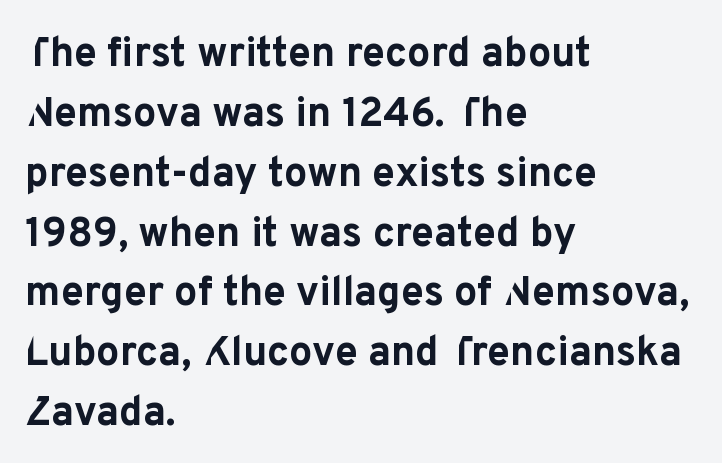
The image shows 41 px bold sans-serif type, upright; set left-aligned, normal line spacing (1.46x), normal letter spacing, not underlined; low stroke contrast and a medium x-height.
